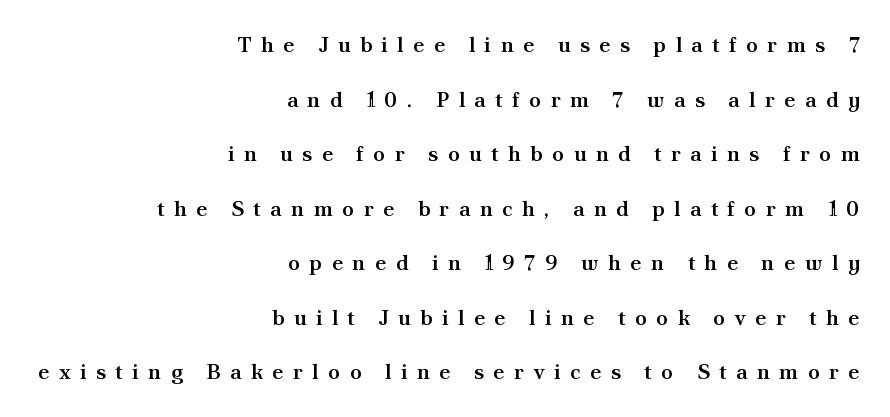
The image shows 22 px text type, upright; set right-aligned, loose line spacing (2.48x), unusually wide letter spacing (+0.42 em), not underlined.
